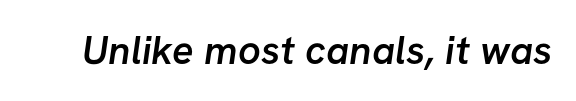
Words appear dense and cohesive because spacing is normal. The sample has been set in demibold, a notch under bold. Character widths vary here, with narrow letters taking less room than wide ones. Does the type have serifs? No, each stem ends abruptly. Descenders are the only things crossing below the line.
